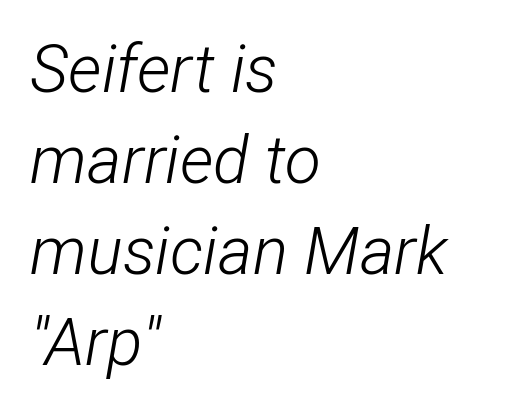
The image shows 66 px light, condensed type, italic (leaning right); set left-aligned, normal line spacing (1.38x), normal letter spacing, not underlined; low stroke contrast and a medium x-height.
